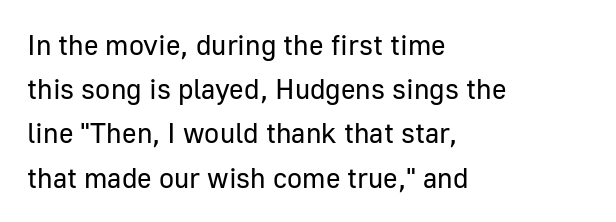
The image shows 28 px regular-weight sans-serif type, upright; set left-aligned, normal line spacing (1.58x), normal letter spacing, not underlined; low stroke contrast and a medium x-height.
